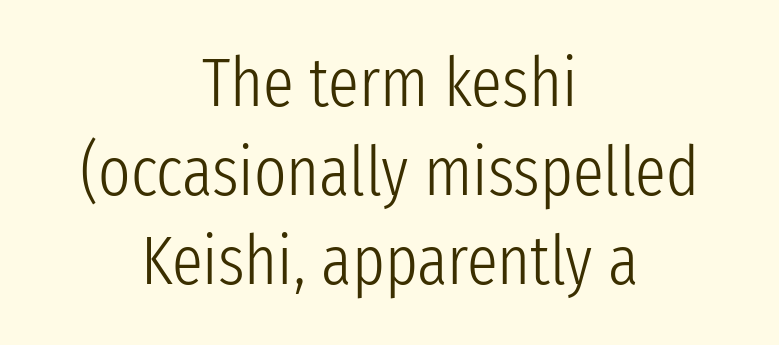
Q: Is the text bold? A: No.
Q: Is the text italic (slanted)? A: No, it is upright.
Q: Is the typeface a serif or a sans-serif typeface? A: Sans-serif.
Q: Is the text underlined? A: No.
Q: How is the paragraph aligned? A: Centered.
Q: Is the spacing between letters normal or unusually wide? A: Normal.
Q: Is the spacing between lines tight, normal or loose? A: Normal.
Q: Width (condensed, normal, or wide)? A: Condensed.
Q: Stroke contrast? A: Low.
Q: x-height? A: Medium.
Q: Monospaced? A: No.
